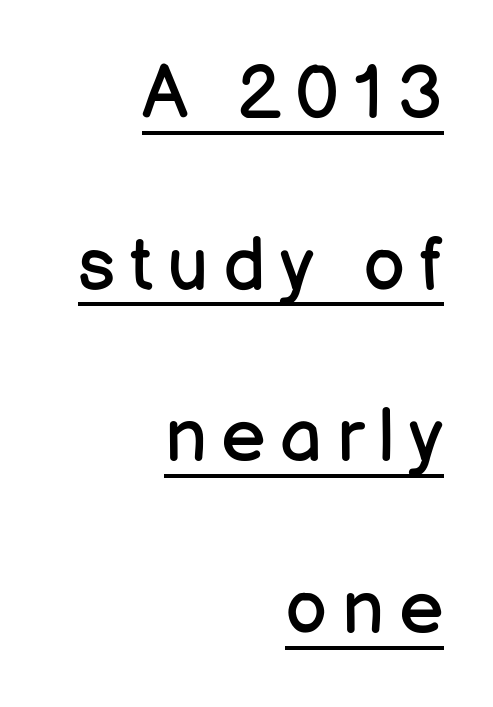
Q: Is the text bold? A: No.
Q: Is the text italic (slanted)? A: No, it is upright.
Q: Is the typeface a serif or a sans-serif typeface? A: Sans-serif.
Q: Is the text underlined? A: Yes.
Q: How is the paragraph aligned? A: Right-aligned.
Q: Is the spacing between lines tight, normal or loose? A: Loose.
Q: Width (condensed, normal, or wide)? A: Normal.
Q: Stroke contrast? A: Low.
Q: x-height? A: Medium.
Q: Monospaced? A: No.
